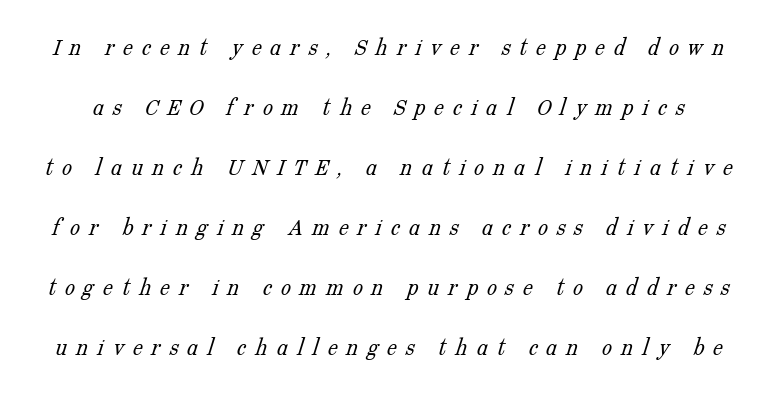
Q: Is the text bold? A: No.
Q: Is the text underlined? A: No.
Q: Is the spacing between letters normal or unusually wide? A: Unusually wide.
Q: Is the spacing between lines tight, normal or loose? A: Loose.
